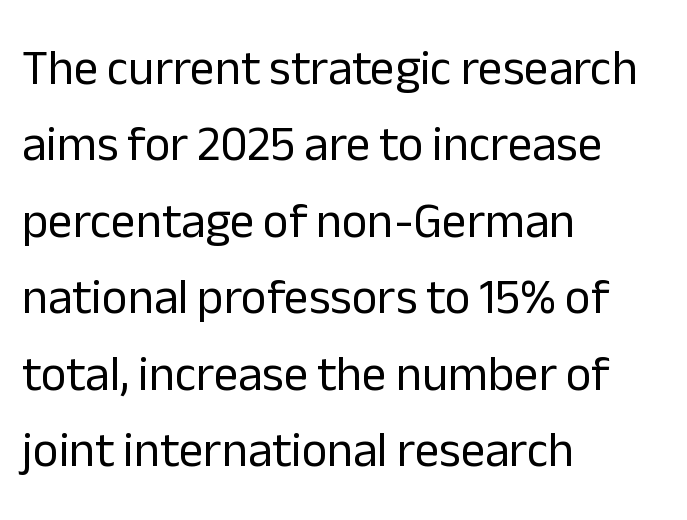
The image shows 49 px regular-weight sans-serif type, upright; set left-aligned, normal line spacing (1.56x), normal letter spacing, not underlined; low stroke contrast and a medium x-height.
